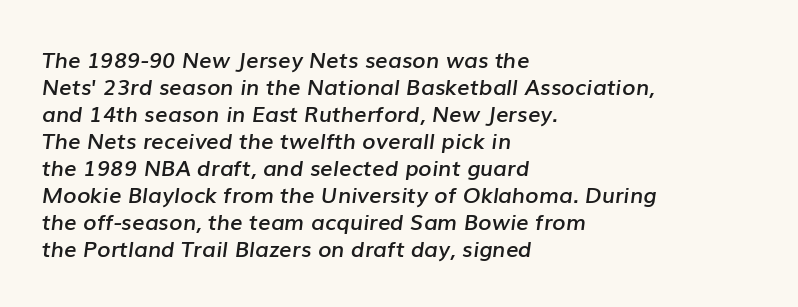
A classic flush-left, rag-right setting is used for this passage. Each glyph is drawn with semibold strokes, heavier than normal yet not fully bold. The passage shown leans; its letterforms are oblique. The space beneath each line is pristine and unruled.
